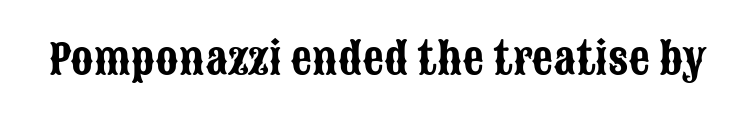
{"serif": "no", "italic": "no", "width": "condensed", "stroke_contrast": "low", "x_height": "large", "monospaced": "no", "underline": "no", "letter_spacing": "normal", "letter_spacing_em": 0.0, "glyph_px": 42}
